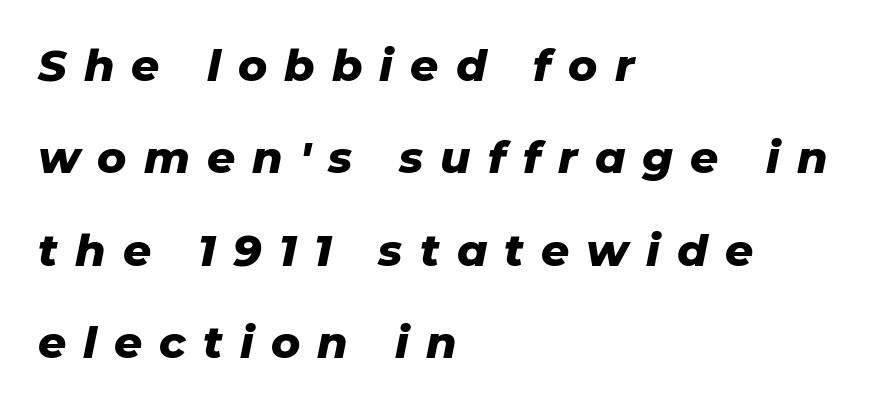
The image shows 44 px heavy type, italic (leaning right); set left-aligned, loose line spacing (2.1x), unusually wide letter spacing (+0.39 em), not underlined; low stroke contrast and a medium x-height.
